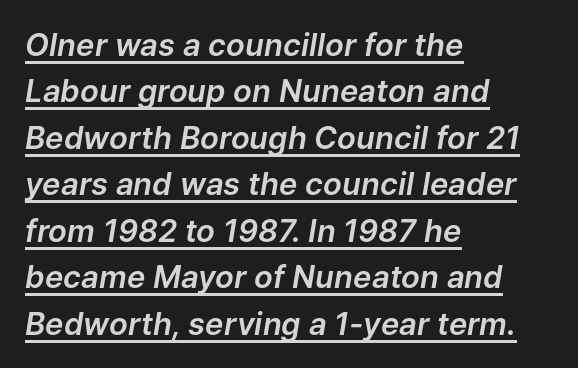
The image shows 31 px text type, italic (leaning right); set left-aligned, normal line spacing (1.5x), normal letter spacing, underlined; low stroke contrast and a medium x-height.
